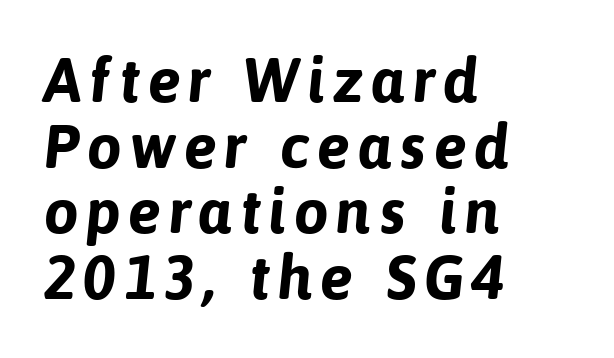
{"serif": "no", "bold": "yes", "weight": "bold", "width": "normal", "stroke_contrast": "low", "x_height": "medium", "monospaced": "no", "underline": "no", "align": "left", "line_spacing": "tight", "line_spacing_ratio": 1.06, "glyph_px": 62}
